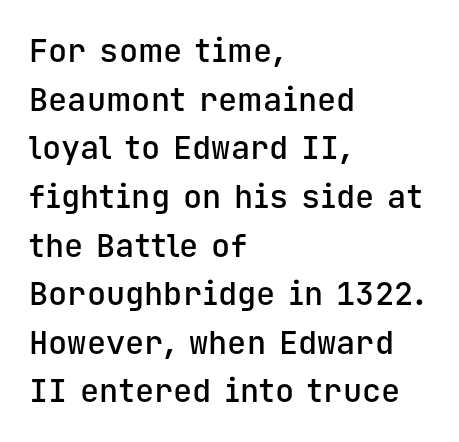
The image shows 32 px semibold sans-serif type, upright, monospaced; set left-aligned, normal line spacing (1.52x), normal letter spacing, not underlined; low stroke contrast and a medium x-height.
